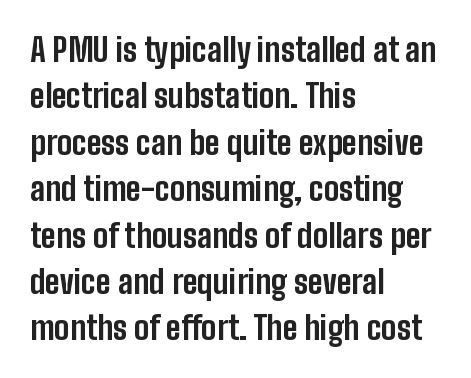
The image shows 32 px bold, condensed sans-serif type, upright; set left-aligned, normal line spacing (1.45x), normal letter spacing, not underlined; low stroke contrast and a medium x-height.
